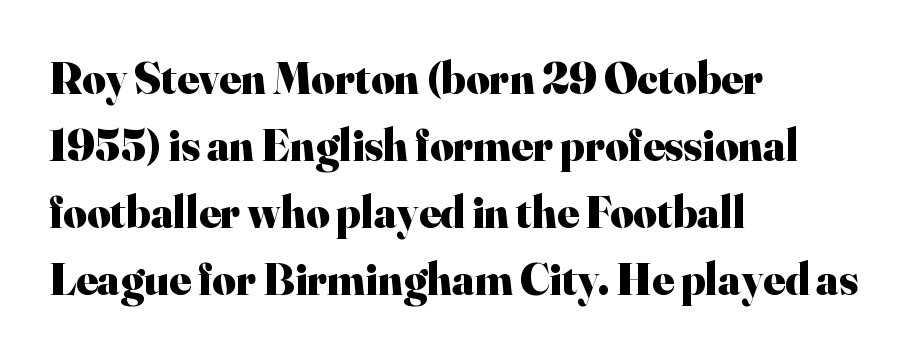
Q: Is the text bold? A: Yes.
Q: Is the text italic (slanted)? A: No, it is upright.
Q: Is the typeface a serif or a sans-serif typeface? A: Serif.
Q: Is the text underlined? A: No.
Q: How is the paragraph aligned? A: Left-aligned.
Q: Is the spacing between letters normal or unusually wide? A: Normal.
Q: Is the spacing between lines tight, normal or loose? A: Normal.
Q: Width (condensed, normal, or wide)? A: Normal.
Q: Stroke contrast? A: High.
Q: x-height? A: Small.
Q: Monospaced? A: No.
